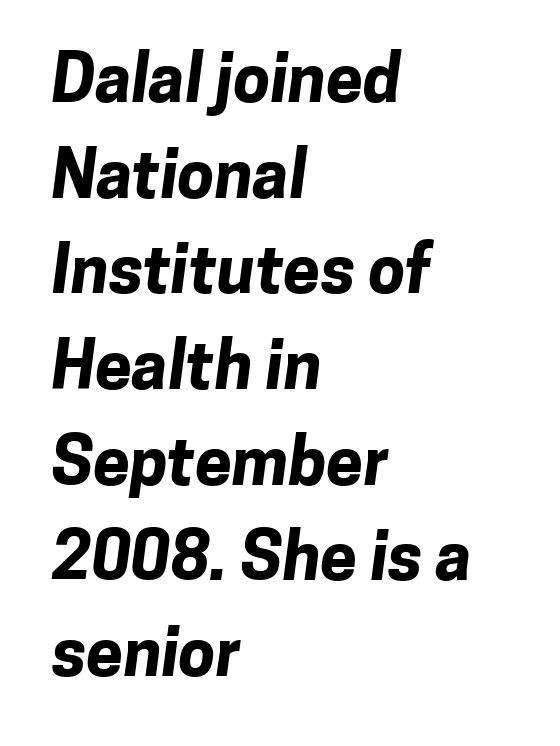
Letter spacing: default. Does the copy run flush right? No — it runs flush left. The type family on display is of the sans-serif kind. Here the designer chose a conventional face with non-uniform glyph widths. Does the leading feel generous? No, just average. A bare baseline throughout the passage.
